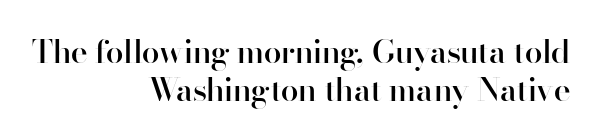
The image shows 32 px semibold sans-serif type, upright; set right-aligned, line spacing 1.19x, normal letter spacing, not underlined; high stroke contrast and a small x-height.
